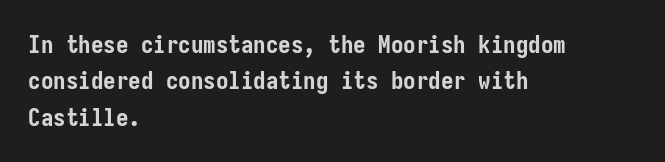
{"italic": "no", "bold": "yes", "underline": "no", "align": "left", "line_spacing": "normal", "line_spacing_ratio": 1.46, "letter_spacing": "normal", "letter_spacing_em": 0.0, "glyph_px": 25}
